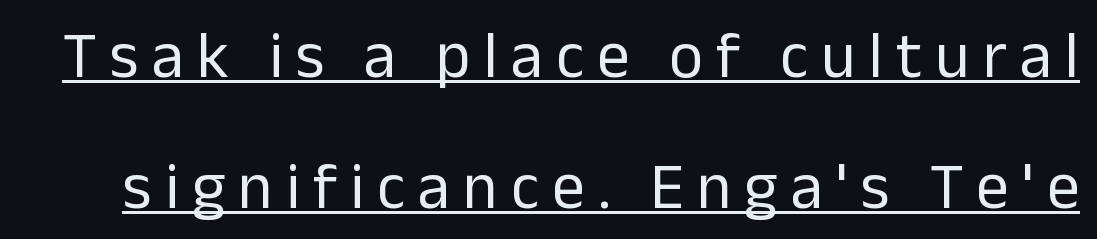
{"serif": "no", "italic": "no", "bold": "no", "weight": "regular", "width": "normal", "stroke_contrast": "low", "x_height": "medium", "monospaced": "no", "underline": "yes", "line_spacing": "loose", "line_spacing_ratio": 2.01, "letter_spacing": "wide", "letter_spacing_em": 0.2, "glyph_px": 65}
